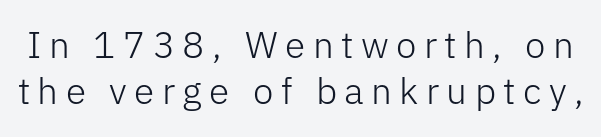
Q: Is the text bold? A: No.
Q: Is the text italic (slanted)? A: No, it is upright.
Q: Is the typeface a serif or a sans-serif typeface? A: Sans-serif.
Q: Is the text underlined? A: No.
Q: Is the spacing between letters normal or unusually wide? A: Unusually wide.
Q: Width (condensed, normal, or wide)? A: Normal.
Q: Stroke contrast? A: Low.
Q: x-height? A: Medium.
Q: Monospaced? A: No.
